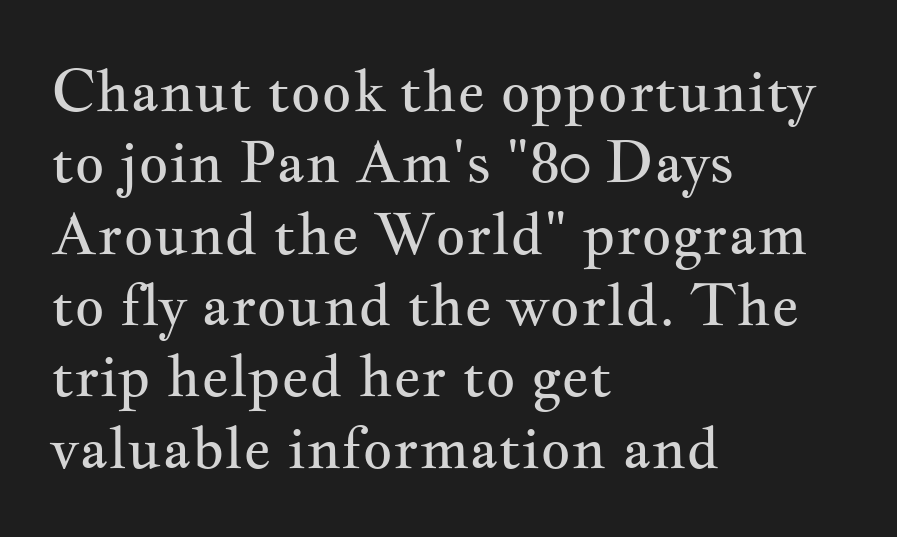
Vertical strokes here are truly vertical. A quiet, ordinary-to-light weight characterises the typeface. The gaps between neighbouring characters are ordinary and unremarkable. Looks like regular typesetting: each glyph gets only the width it needs. Is the block centered? No — it sits flush against the left margin. The baseline area is clear.
